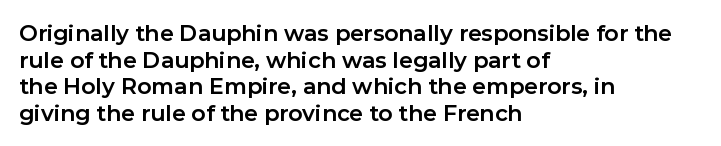
{"italic": "no", "bold": "yes", "underline": "no", "align": "left", "line_spacing_ratio": 1.21, "letter_spacing": "normal", "letter_spacing_em": 0.0, "glyph_px": 22}
